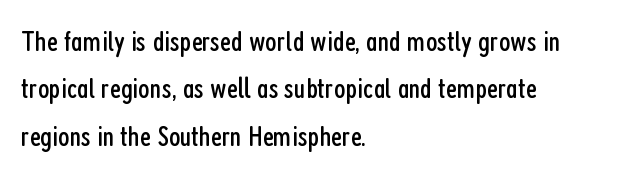
Q: Is the text bold? A: No.
Q: Is the text italic (slanted)? A: No, it is upright.
Q: Is the typeface a serif or a sans-serif typeface? A: Sans-serif.
Q: Is the text underlined? A: No.
Q: How is the paragraph aligned? A: Left-aligned.
Q: Is the spacing between letters normal or unusually wide? A: Normal.
Q: Is the spacing between lines tight, normal or loose? A: Normal.
Q: Width (condensed, normal, or wide)? A: Condensed.
Q: Stroke contrast? A: Low.
Q: x-height? A: Medium.
Q: Monospaced? A: No.
